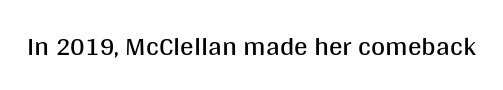
{"italic": "no", "bold": "no", "underline": "no", "letter_spacing": "normal", "letter_spacing_em": 0.0, "glyph_px": 27}
